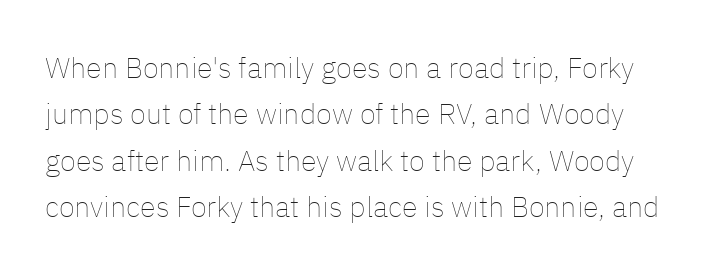
Q: Is the text bold? A: No.
Q: Is the text italic (slanted)? A: No, it is upright.
Q: Is the text underlined? A: No.
Q: Is the spacing between letters normal or unusually wide? A: Normal.
Q: Is the spacing between lines tight, normal or loose? A: Normal.
Q: Width (condensed, normal, or wide)? A: Normal.
Q: Stroke contrast? A: Low.
Q: x-height? A: Medium.
Q: Monospaced? A: No.
